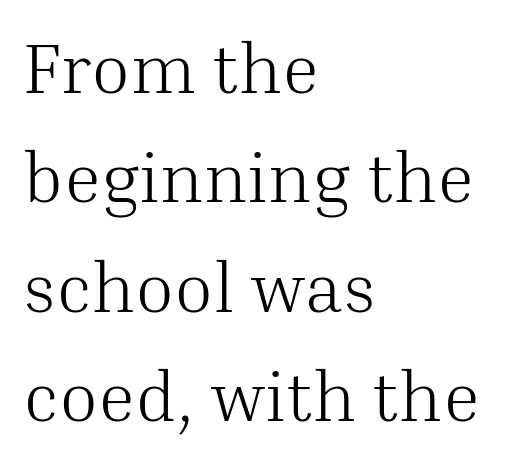
{"serif": "yes", "italic": "no", "bold": "no", "weight": "light", "width": "normal", "stroke_contrast": "medium", "x_height": "medium", "monospaced": "no", "underline": "no", "align": "left", "line_spacing": "normal", "line_spacing_ratio": 1.54, "letter_spacing": "normal", "letter_spacing_em": 0.0, "glyph_px": 71}
